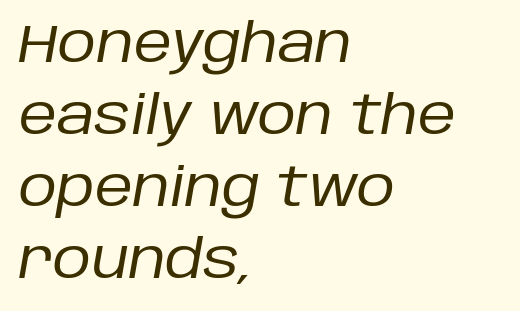
The image shows 53 px regular-weight type, italic (leaning right); set left-aligned, normal line spacing (1.36x), normal letter spacing, not underlined; low stroke contrast and a large x-height.
